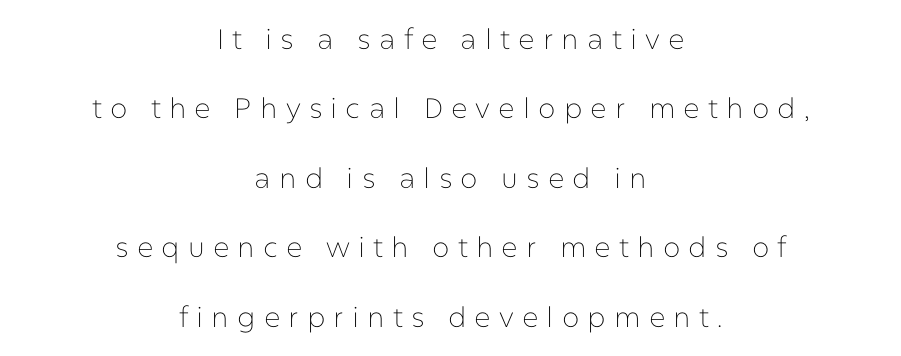
The image shows 28 px thin sans-serif type, upright; set centered, loose line spacing (2.48x), unusually wide letter spacing (+0.29 em), not underlined; low stroke contrast and a medium x-height.
